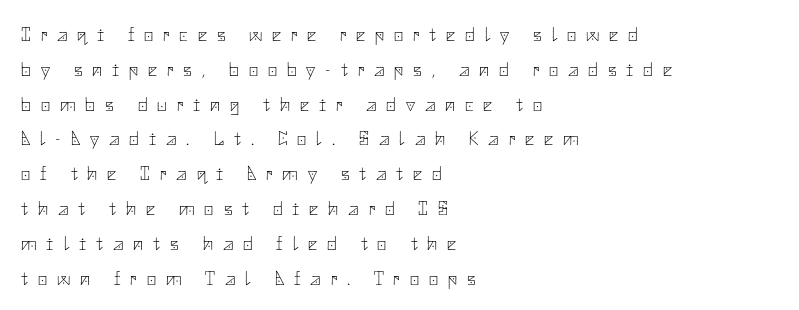
The image shows 20 px text type, upright; set left-aligned, line spacing 1.74x, unusually wide letter spacing (+0.5 em), not underlined.
